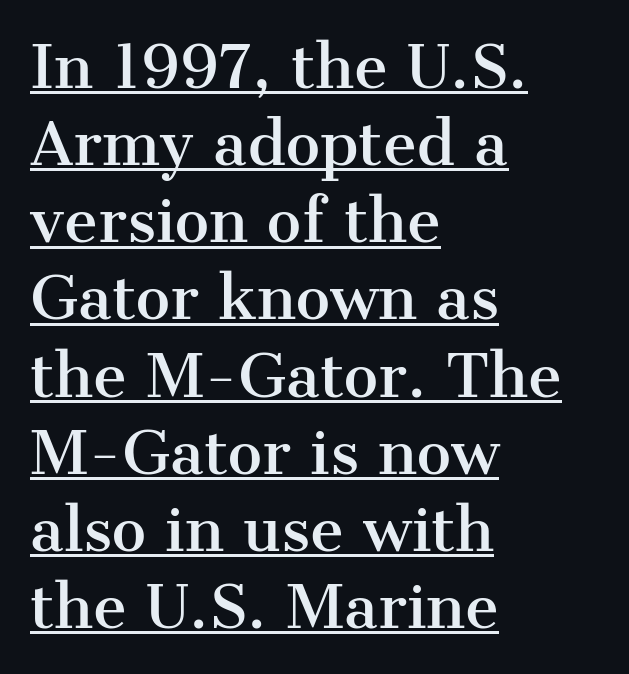
Does the leading feel generous? No, just average. Look at the tracking — it's just the regular setting, nothing added. Every character sits straight up, as roman type does. A typesetter would call this proportional, since set widths differ per character.
